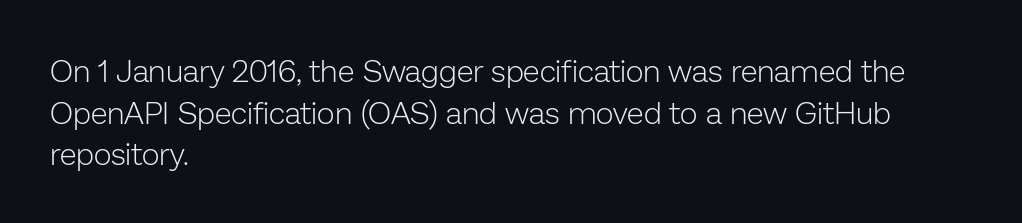
{"serif": "no", "italic": "no", "bold": "no", "weight": "light", "width": "normal", "stroke_contrast": "low", "x_height": "medium", "monospaced": "no", "underline": "no", "align": "left", "line_spacing": "normal", "line_spacing_ratio": 1.34, "letter_spacing": "normal", "letter_spacing_em": 0.0, "glyph_px": 31}
